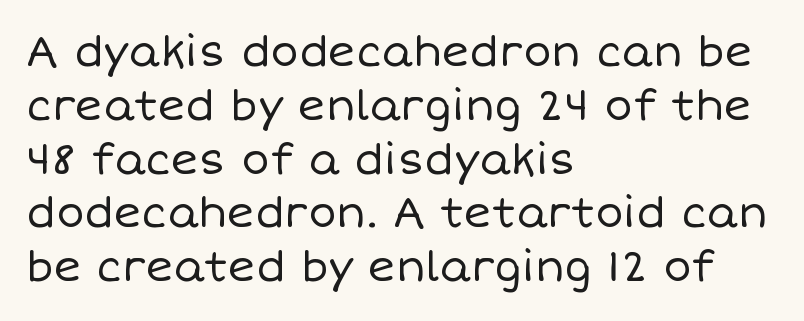
{"italic": "no", "bold": "no", "weight": "regular", "width": "normal", "stroke_contrast": "low", "x_height": "large", "monospaced": "no", "underline": "no", "align": "left", "line_spacing": "normal", "line_spacing_ratio": 1.28, "letter_spacing": "normal", "letter_spacing_em": 0.0, "glyph_px": 42}
